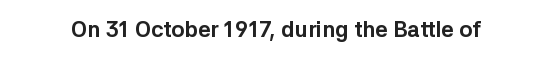
{"italic": "no", "bold": "yes", "underline": "no", "letter_spacing": "normal", "letter_spacing_em": 0.0, "glyph_px": 22}
